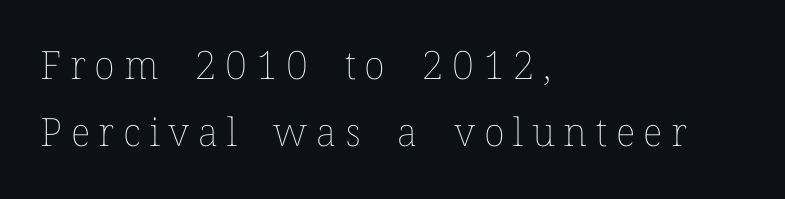
The image shows 39 px thin type, upright; set left-aligned, line spacing 1.73x, unusually wide letter spacing (+0.22 em), not underlined; low stroke contrast and a medium x-height.
